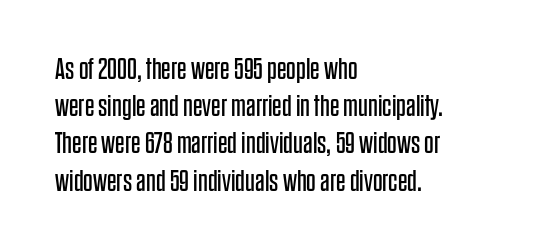
The rendering anchors every line to the left-hand side. The axis of the letterforms is exactly vertical. The font family rendered here belongs to the sans-serif group. Nothing unusual about the tracking: characters are spaced as the font intends. Stems and bowls with no extra thickness — not bold.
